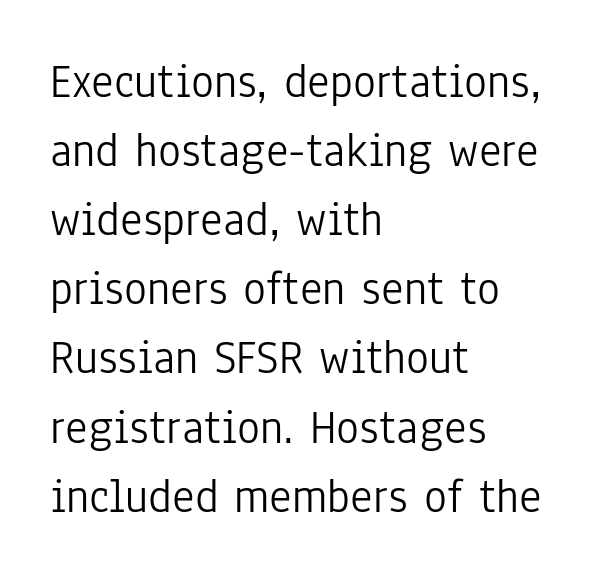
The image shows 48 px light, condensed sans-serif type, upright; set left-aligned, normal line spacing (1.44x), normal letter spacing, not underlined; low stroke contrast and a medium x-height.
